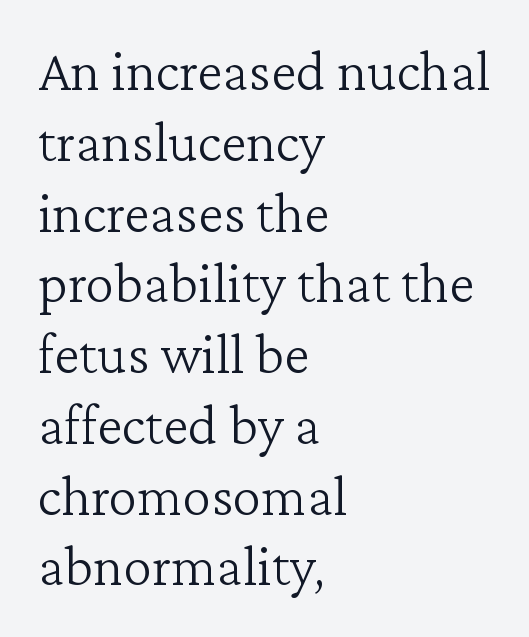
{"serif": "yes", "italic": "no", "bold": "no", "weight": "light", "width": "normal", "stroke_contrast": "low", "x_height": "medium", "monospaced": "no", "underline": "no", "align": "left", "line_spacing_ratio": 1.22, "letter_spacing": "normal", "letter_spacing_em": 0.0, "glyph_px": 58}
